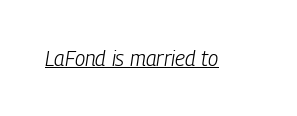
Inter-character spacing is left at the font's built-in metrics. Rendered with sloped, italic letterforms. Vertical stems look standard width or narrower in stroke. You can see a thin bar hugging the bottom of the glyphs.
